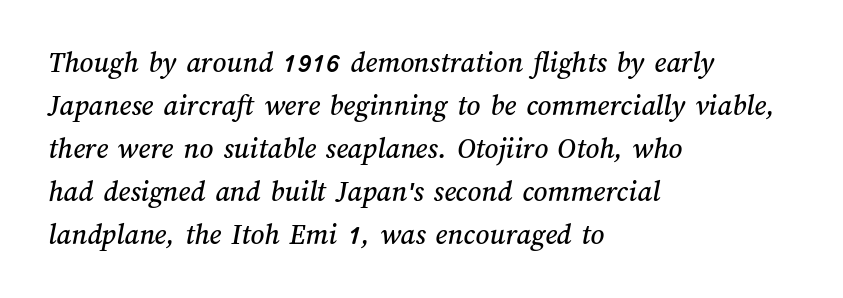
The image shows 30 px text type; set left-aligned, normal line spacing (1.43x), normal letter spacing, not underlined; medium stroke contrast and a medium x-height.
